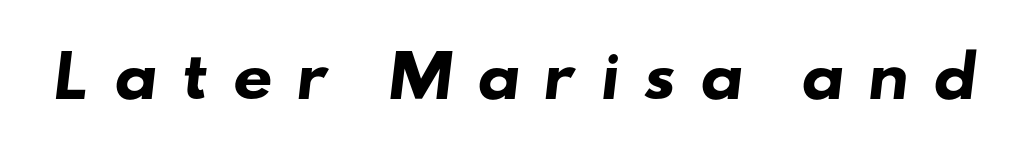
{"serif": "no", "bold": "yes", "weight": "heavy", "width": "wide", "stroke_contrast": "low", "x_height": "small", "monospaced": "no", "underline": "no", "letter_spacing": "wide", "letter_spacing_em": 0.41, "glyph_px": 56}
